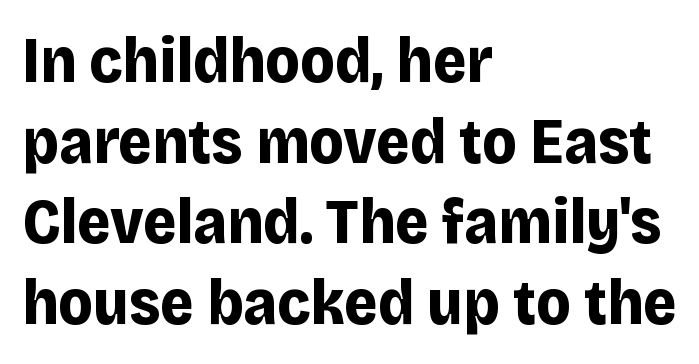
{"serif": "no", "italic": "no", "bold": "yes", "weight": "bold", "width": "normal", "stroke_contrast": "low", "x_height": "large", "monospaced": "no", "underline": "no", "align": "left", "line_spacing": "normal", "line_spacing_ratio": 1.26, "letter_spacing": "normal", "letter_spacing_em": 0.0, "glyph_px": 64}
